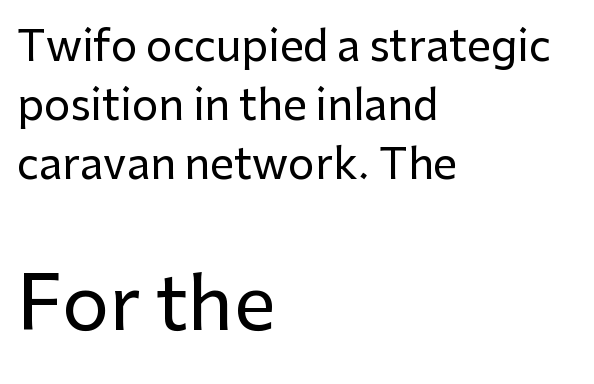
Type without underlining. This is sans-serif lettering, the kind often seen on screens and signage. Casual observation: everything's shoved over to the left. The emphasis by scale lands on block number two, below. When letters stand straight like this, we call the style roman or upright.
